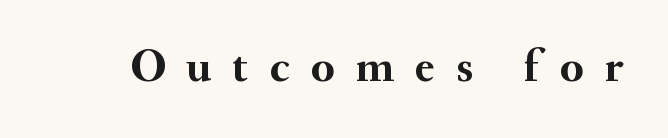
The image shows 47 px semibold serif type, upright; set unusually wide letter spacing (+0.45 em), not underlined; medium stroke contrast and a small x-height.
